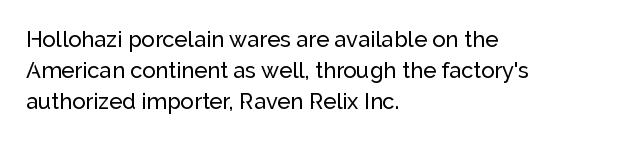
{"italic": "no", "underline": "no", "align": "left", "line_spacing": "normal", "line_spacing_ratio": 1.4, "letter_spacing": "normal", "letter_spacing_em": 0.0, "glyph_px": 22}
